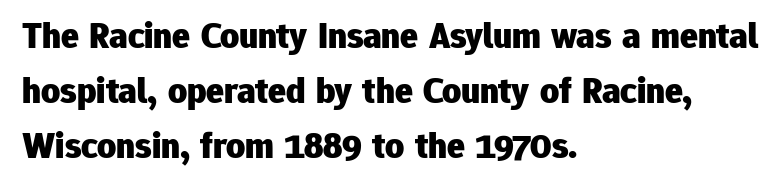
Q: Is the text bold? A: Yes.
Q: Is the text italic (slanted)? A: No, it is upright.
Q: Is the typeface a serif or a sans-serif typeface? A: Sans-serif.
Q: Is the text underlined? A: No.
Q: How is the paragraph aligned? A: Left-aligned.
Q: Is the spacing between letters normal or unusually wide? A: Normal.
Q: Is the spacing between lines tight, normal or loose? A: Normal.
Q: Width (condensed, normal, or wide)? A: Normal.
Q: Stroke contrast? A: Low.
Q: x-height? A: Medium.
Q: Monospaced? A: No.
